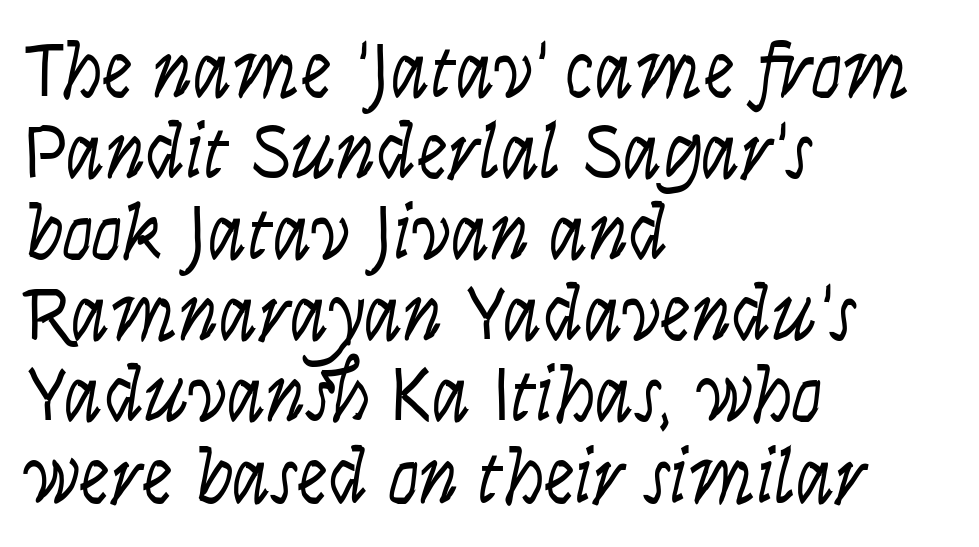
Short and long lines alike share a common starting point at left. Each stroke keeps to a modest, everyday thickness or less. Here the designer chose a conventional face with non-uniform glyph widths. Observe the absence of serifs on each vertical stroke in this sample.
